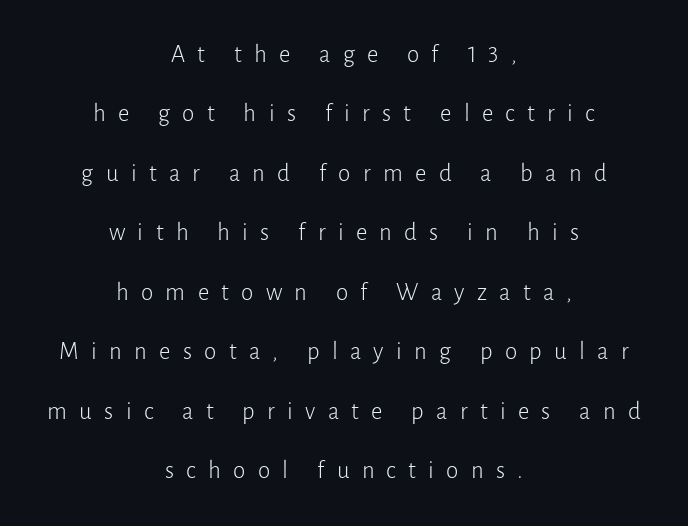
{"italic": "no", "bold": "no", "underline": "no", "align": "center", "line_spacing": "loose", "line_spacing_ratio": 2.38, "letter_spacing": "wide", "letter_spacing_em": 0.49, "glyph_px": 25}
